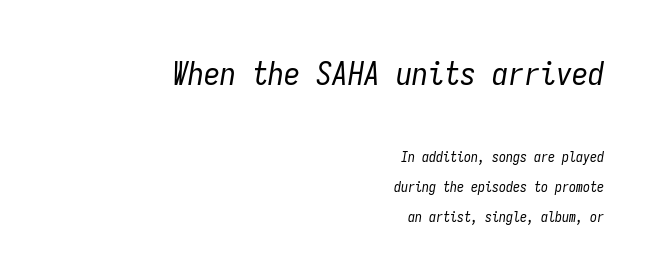
The image shows 32 px regular-weight, condensed type, italic (leaning right), monospaced; set right-aligned, loose line spacing (2.14x), normal letter spacing, not underlined; the first (top) block is 2.29x larger; low stroke contrast and a medium x-height.
